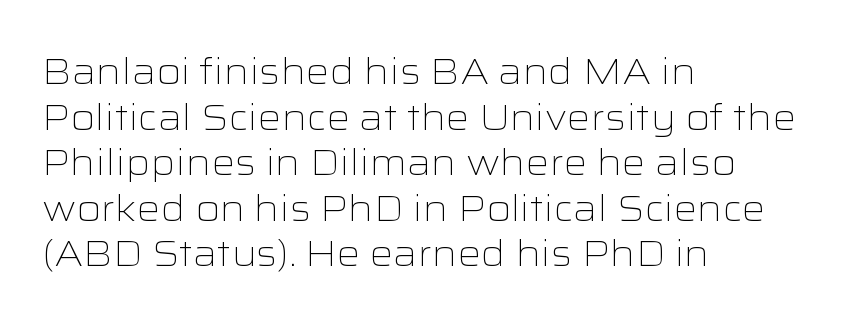
The passage shown is not underscored anywhere. Is this a fixed-width face? No — the glyphs have proportional, varying widths. Notice how the stems are strictly vertical — no italics here. Spacing between characters is what you'd get straight out of the box. Caption: multi-line text, flush left, ragged right. The cut favours lightness, reaching ordinary text weight at its darkest.
